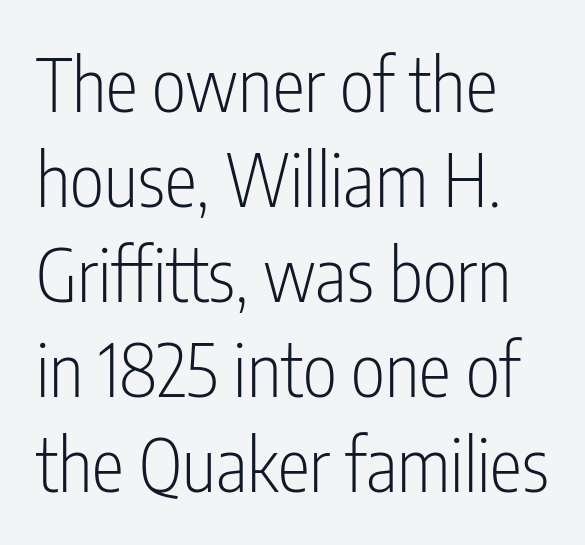
{"serif": "no", "italic": "no", "bold": "no", "weight": "light", "width": "condensed", "stroke_contrast": "low", "x_height": "medium", "monospaced": "no", "underline": "no", "align": "left", "line_spacing": "normal", "line_spacing_ratio": 1.3, "letter_spacing": "normal", "letter_spacing_em": 0.0, "glyph_px": 73}
